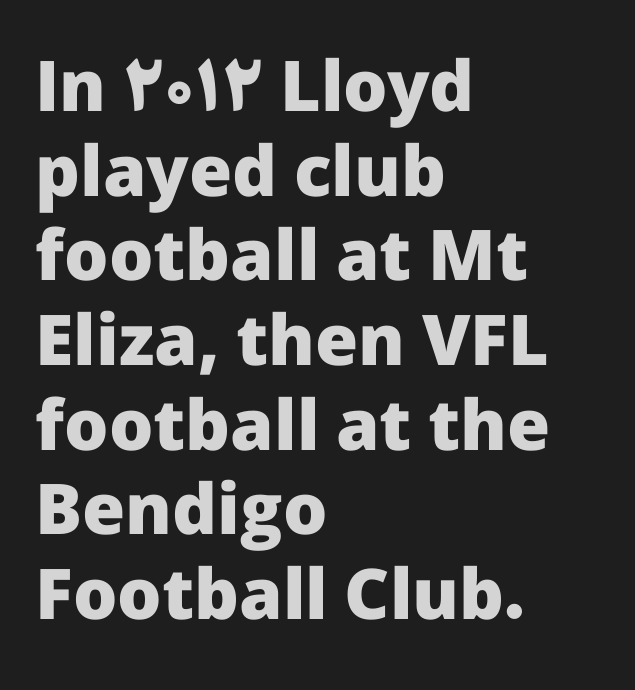
{"serif": "no", "italic": "no", "bold": "yes", "weight": "heavy", "width": "normal", "stroke_contrast": "low", "x_height": "medium", "monospaced": "no", "underline": "no", "align": "left", "line_spacing_ratio": 1.21, "letter_spacing": "normal", "letter_spacing_em": 0.0, "glyph_px": 70}
